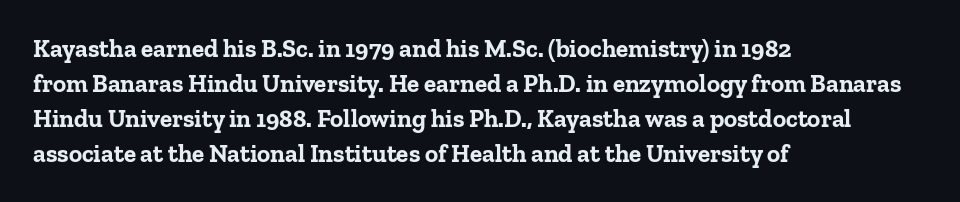
Q: Is the text bold? A: Yes.
Q: Is the text italic (slanted)? A: No, it is upright.
Q: Is the text underlined? A: No.
Q: How is the paragraph aligned? A: Left-aligned.
Q: Is the spacing between letters normal or unusually wide? A: Normal.
Q: Is the spacing between lines tight, normal or loose? A: Normal.
